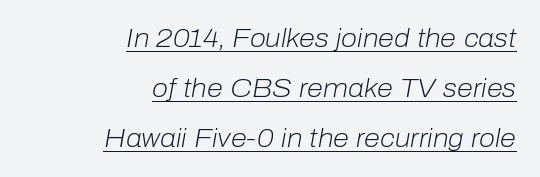
The setting favours the right margin, as signatures and pull-quotes sometimes do. On a weight scale, this lands at 450 or below. The horizontal fit of the characters is conventional and even. Compared with undecorated copy, this sample adds a rule below the words.
